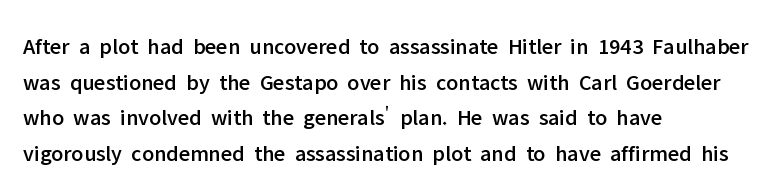
Q: Is the text italic (slanted)? A: No, it is upright.
Q: Is the text underlined? A: No.
Q: How is the paragraph aligned? A: Left-aligned.
Q: Is the spacing between letters normal or unusually wide? A: Normal.
Q: Is the spacing between lines tight, normal or loose? A: Normal.
